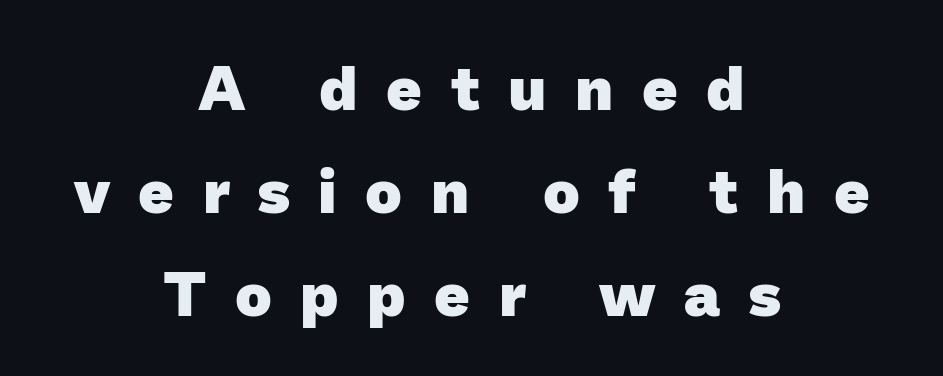
Q: Is the text bold? A: Yes.
Q: Is the typeface a serif or a sans-serif typeface? A: Sans-serif.
Q: Is the text underlined? A: No.
Q: How is the paragraph aligned? A: Centered.
Q: Is the spacing between letters normal or unusually wide? A: Unusually wide.
Q: Is the spacing between lines tight, normal or loose? A: Normal.
Q: Width (condensed, normal, or wide)? A: Normal.
Q: Stroke contrast? A: Low.
Q: x-height? A: Medium.
Q: Monospaced? A: No.
